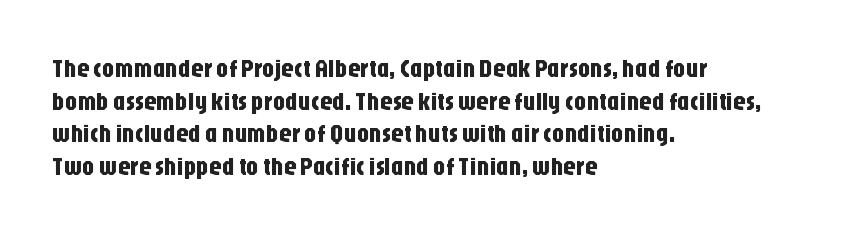
Q: Is the text italic (slanted)? A: No, it is upright.
Q: Is the text underlined? A: No.
Q: How is the paragraph aligned? A: Left-aligned.
Q: Is the spacing between letters normal or unusually wide? A: Normal.
Q: Is the spacing between lines tight, normal or loose? A: Normal.
